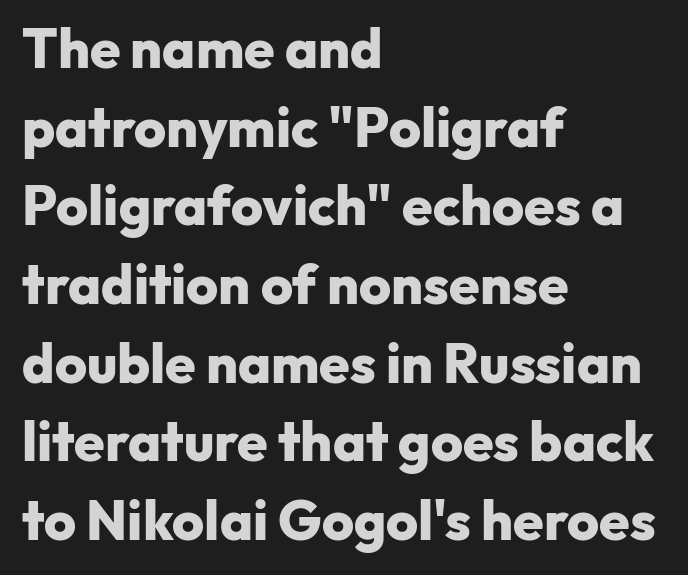
The lettering stays uniformly vertical, giving the passage a roman look. Where is the straight margin? On the left. The rows are spaced the way most documents space them. Glyph-to-glyph distance matches everyday printed text. The rendering uses natural spacing where letterforms have individual widths. Compared with an ordinary text face, these strokes are far heavier — a full bold.
